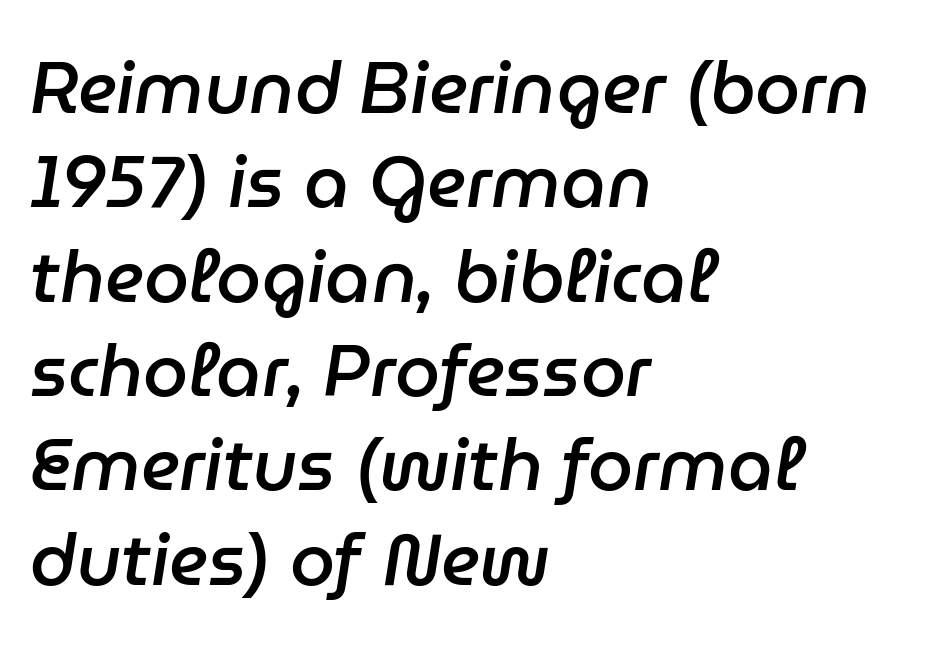
Q: Is the text bold? A: Semi-bold.
Q: Is the text italic (slanted)? A: Yes, it leans right by about 9 degrees.
Q: Is the text underlined? A: No.
Q: How is the paragraph aligned? A: Left-aligned.
Q: Is the spacing between letters normal or unusually wide? A: Normal.
Q: Is the spacing between lines tight, normal or loose? A: Normal.
Q: Width (condensed, normal, or wide)? A: Normal.
Q: Stroke contrast? A: Low.
Q: x-height? A: Medium.
Q: Monospaced? A: No.
